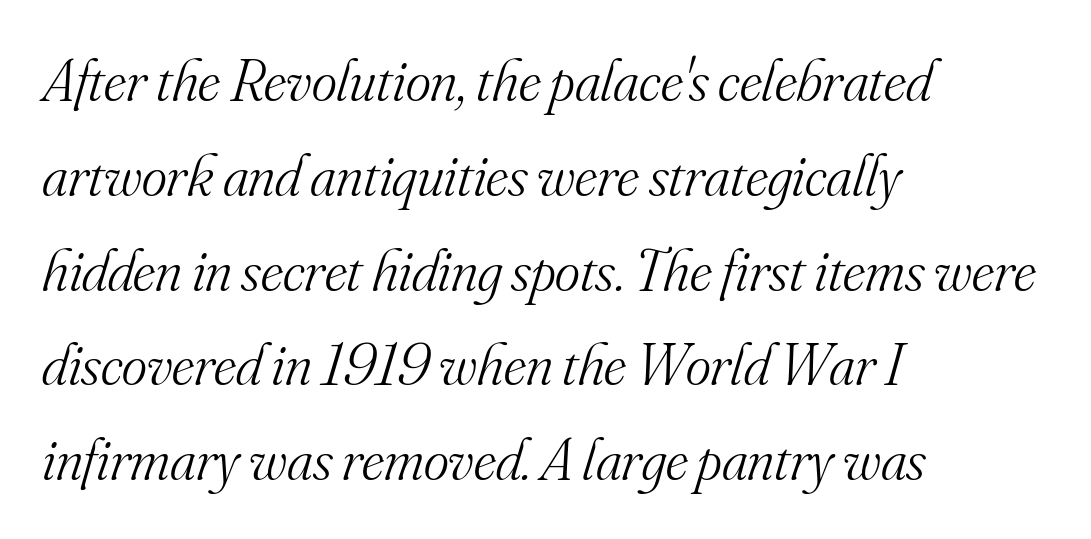
{"serif": "yes", "italic": "yes", "lean": "right", "slant_degrees": 16, "bold": "no", "weight": "light", "width": "normal", "stroke_contrast": "medium", "x_height": "small", "monospaced": "no", "underline": "no", "align": "left", "line_spacing": "normal", "line_spacing_ratio": 1.58, "letter_spacing": "normal", "letter_spacing_em": 0.0, "glyph_px": 60}
